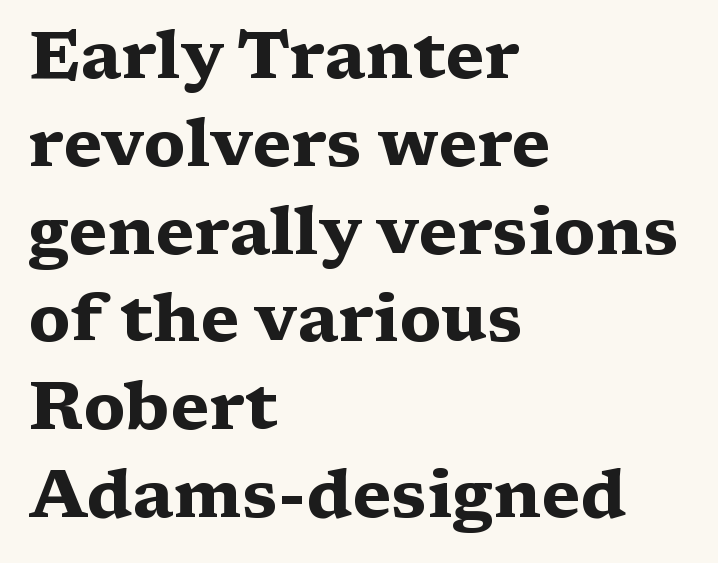
Q: Is the text bold? A: Yes.
Q: Is the text italic (slanted)? A: No, it is upright.
Q: Is the typeface a serif or a sans-serif typeface? A: Serif.
Q: Is the text underlined? A: No.
Q: How is the paragraph aligned? A: Left-aligned.
Q: Is the spacing between letters normal or unusually wide? A: Normal.
Q: Is the spacing between lines tight, normal or loose? A: Normal.
Q: Width (condensed, normal, or wide)? A: Wide.
Q: Stroke contrast? A: Medium.
Q: x-height? A: Medium.
Q: Monospaced? A: No.
